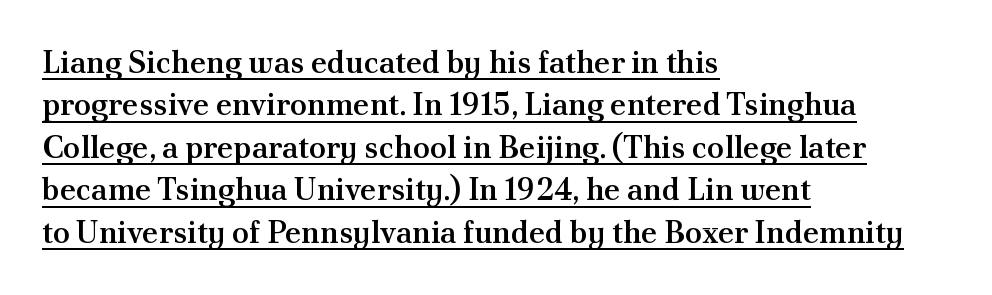
The image shows 31 px semibold serif type, upright; set left-aligned, normal line spacing (1.37x), normal letter spacing, underlined; medium stroke contrast and a small x-height.
